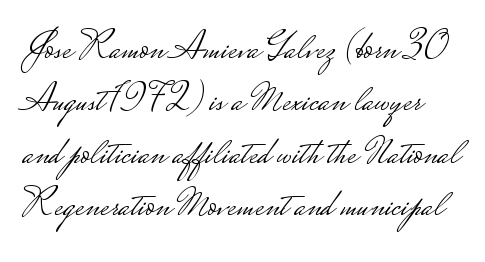
This is not heavy type; no bold has been used. The gap between lines stays unmarked. Character widths vary here, with narrow letters taking less room than wide ones. In terms of letterform style, serifs are entirely absent. Regarding leading, the lines here are spaced in the standard way.
